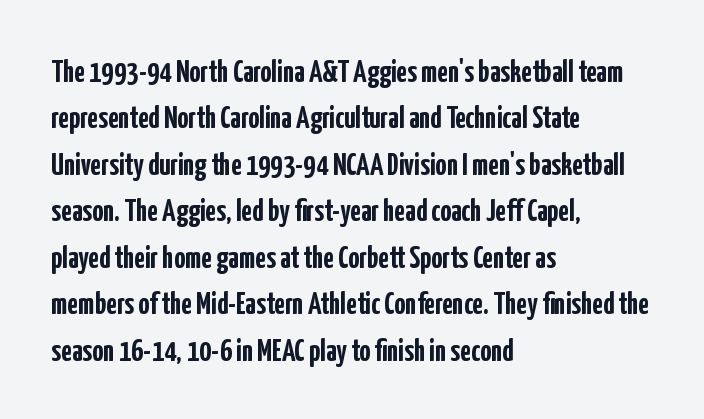
The image shows 31 px semibold, condensed sans-serif type, upright; set left-aligned, normal line spacing (1.5x), normal letter spacing, not underlined; low stroke contrast and a medium x-height.
